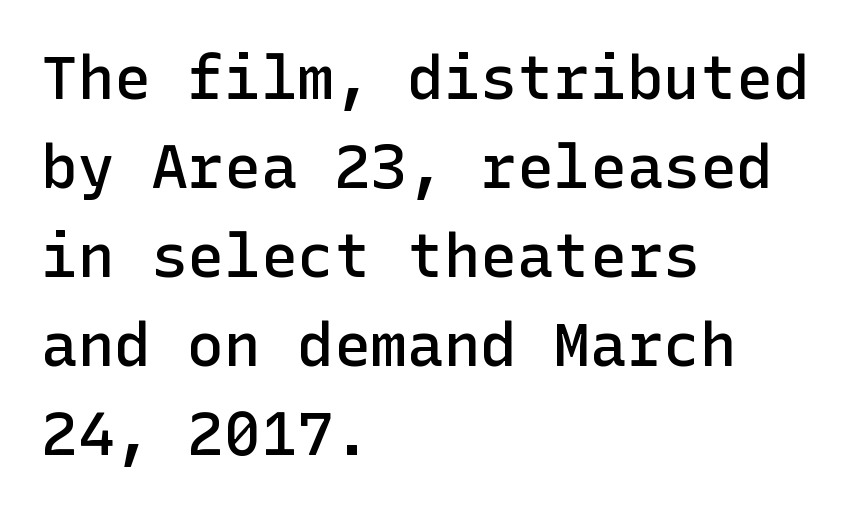
The image shows 61 px semibold sans-serif type, upright; set left-aligned, normal line spacing (1.46x), normal letter spacing, not underlined; low stroke contrast and a medium x-height.
